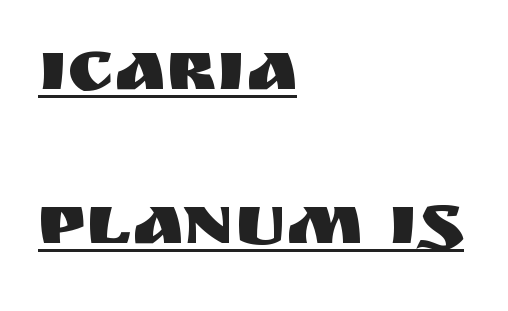
A rule runs beneath these lines of type. Is there much room between lines? Yes — plenty of vertical air separates them. The rendering keeps characters at their native spacing. Nope, not italic — everything's standing straight. Layout note: lines flush left. This sample uses a sans-serif face.
